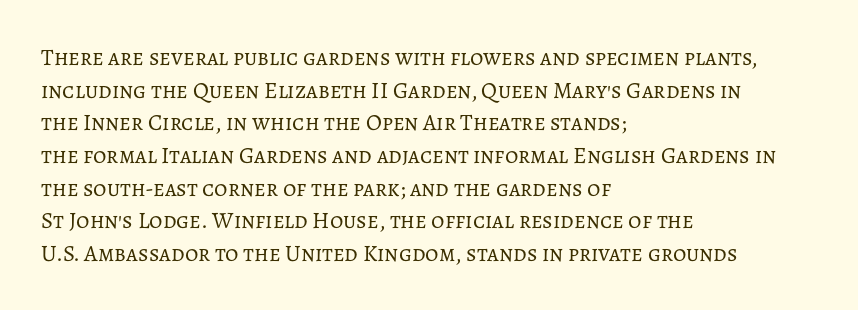
The image shows 23 px text type, upright; set left-aligned, normal line spacing (1.42x), normal letter spacing, not underlined.
